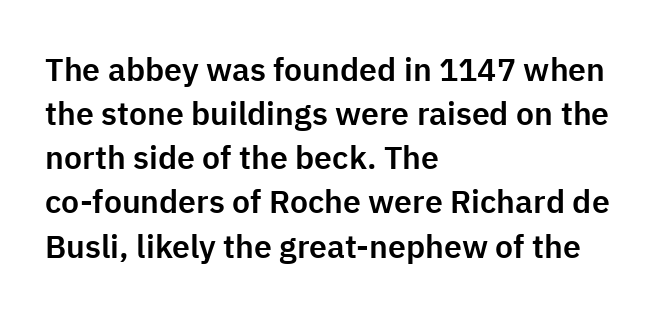
The image shows 32 px sans-serif type, upright; set left-aligned, normal line spacing (1.38x), normal letter spacing, not underlined; low stroke contrast and a medium x-height.
